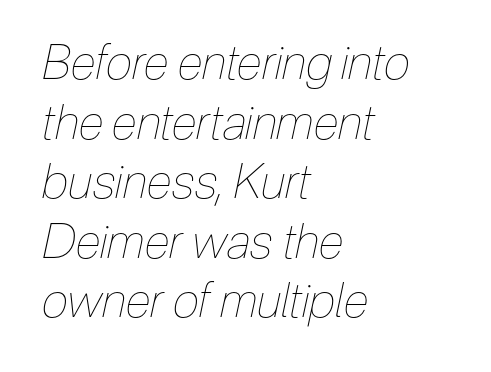
Q: Is the text bold? A: No.
Q: Is the text italic (slanted)? A: Yes, it leans right by about 12 degrees.
Q: Is the text underlined? A: No.
Q: How is the paragraph aligned? A: Left-aligned.
Q: Is the spacing between letters normal or unusually wide? A: Normal.
Q: Width (condensed, normal, or wide)? A: Condensed.
Q: Stroke contrast? A: Low.
Q: x-height? A: Medium.
Q: Monospaced? A: No.
